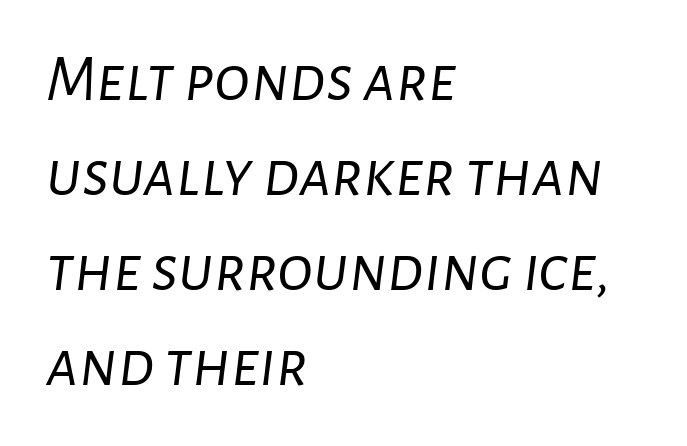
Look at the tracking — it's just the regular setting, nothing added. Bold? No — there's no thickening of the strokes. Notice how the stems are inclined rather than vertical — that's the hallmark of italics. Leading: standard. Does the copy run flush right? No — it runs flush left.
